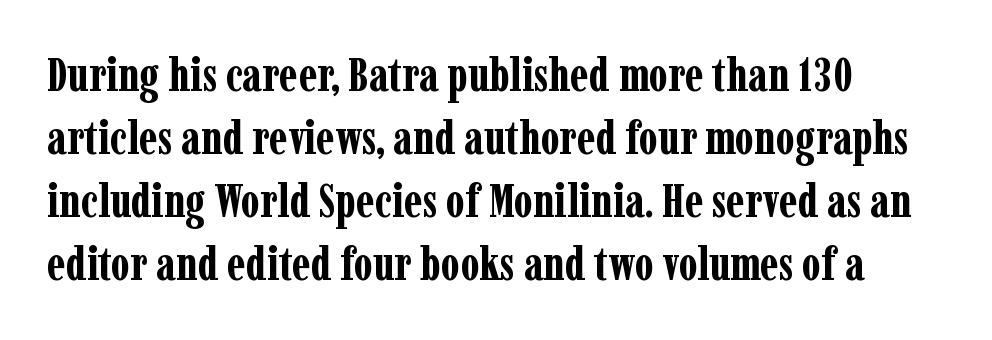
{"serif": "yes", "italic": "no", "bold": "yes", "weight": "bold", "width": "condensed", "stroke_contrast": "low", "x_height": "medium", "monospaced": "no", "underline": "no", "align": "left", "line_spacing": "normal", "line_spacing_ratio": 1.37, "letter_spacing": "normal", "letter_spacing_em": 0.0, "glyph_px": 46}
